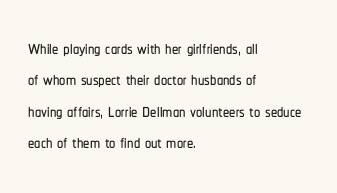
The image shows 25 px text type, upright; set left-aligned, normal line spacing (1.26x), normal letter spacing, not underlined.
